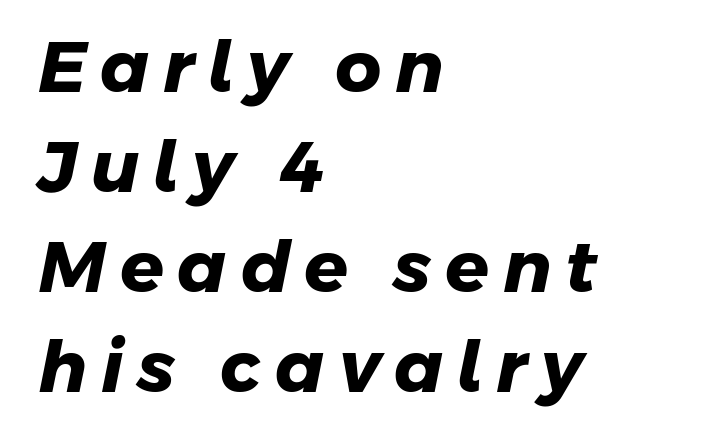
{"serif": "no", "bold": "yes", "weight": "heavy", "width": "normal", "stroke_contrast": "low", "x_height": "medium", "monospaced": "no", "underline": "no", "align": "left", "line_spacing": "normal", "line_spacing_ratio": 1.39, "glyph_px": 72}
